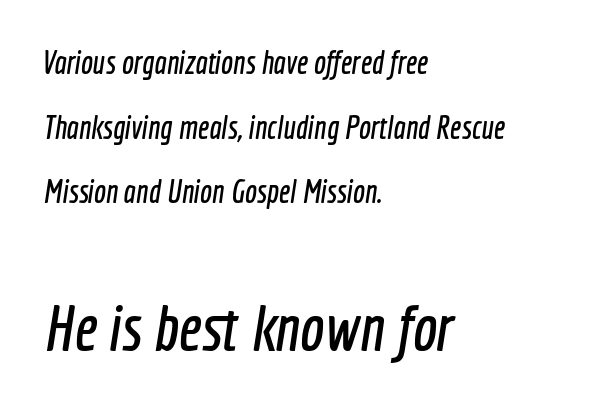
{"serif": "no", "width": "condensed", "x_height": "medium", "monospaced": "no", "underline": "no", "align": "left", "line_spacing": "loose", "line_spacing_ratio": 2.02, "letter_spacing": "normal", "letter_spacing_em": 0.0, "larger_block": "second", "size_ratio": 2.03, "glyph_px": 65}
